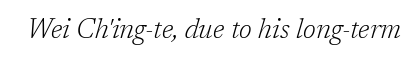
Q: Is the text bold? A: No.
Q: Is the text italic (slanted)? A: Yes, it leans right by about 17 degrees.
Q: Is the text underlined? A: No.
Q: Is the spacing between letters normal or unusually wide? A: Normal.
